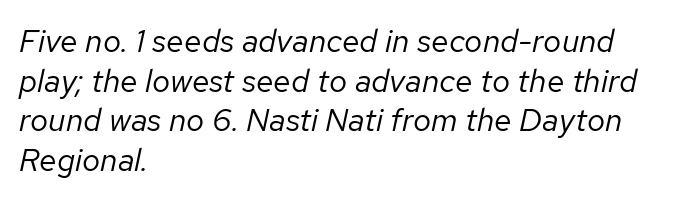
You could call the tracking neutral — neither tight nor loose. Looks like regular typesetting: each glyph gets only the width it needs. This is oblique type, the kind used for emphasis or titles. A clean baseline with only descenders dipping below it.
